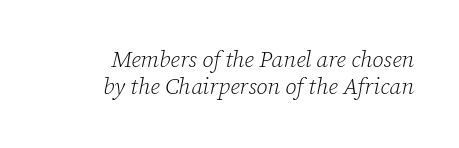
{"italic": "yes", "lean": "right", "slant_degrees": 12, "bold": "no", "underline": "no", "align": "right", "line_spacing_ratio": 1.18, "letter_spacing": "normal", "letter_spacing_em": 0.0, "glyph_px": 23}
